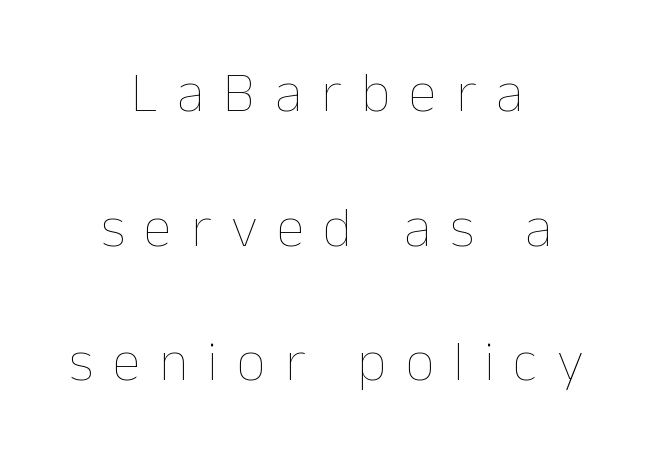
The image shows 57 px thin type, upright; set centered, loose line spacing (2.36x), unusually wide letter spacing (+0.34 em), not underlined; low stroke contrast and a medium x-height.
